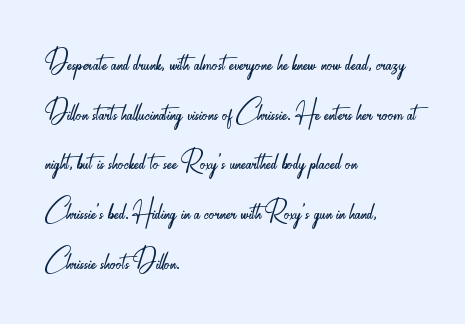
The image shows 35 px light, condensed sans-serif type; set left-aligned, normal line spacing (1.42x), normal letter spacing, not underlined; low stroke contrast and a small x-height.
